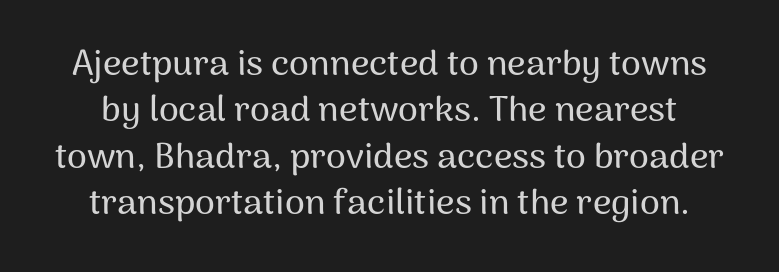
The image shows 36 px sans-serif type, upright; set normal line spacing (1.29x), normal letter spacing, not underlined; medium stroke contrast and a medium x-height.
